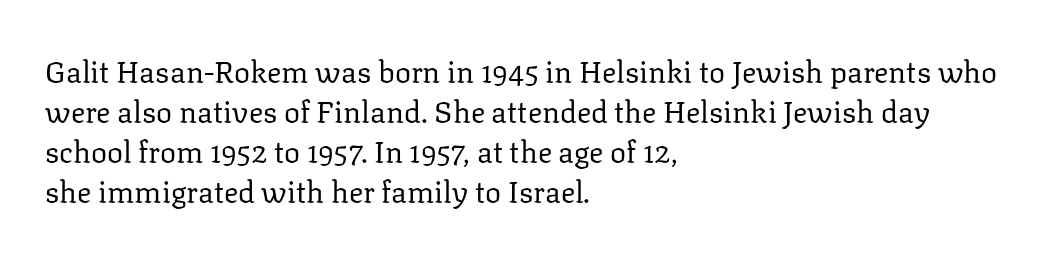
The image shows 30 px regular-weight serif type, upright; set left-aligned, normal line spacing (1.33x), normal letter spacing, not underlined; low stroke contrast and a medium x-height.
